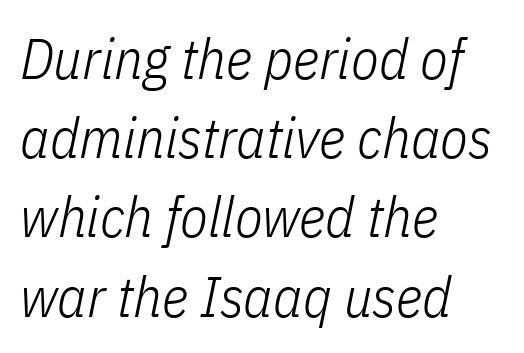
The image shows 57 px light, condensed type, italic (leaning right); set left-aligned, normal line spacing (1.39x), normal letter spacing, not underlined; low stroke contrast and a medium x-height.
